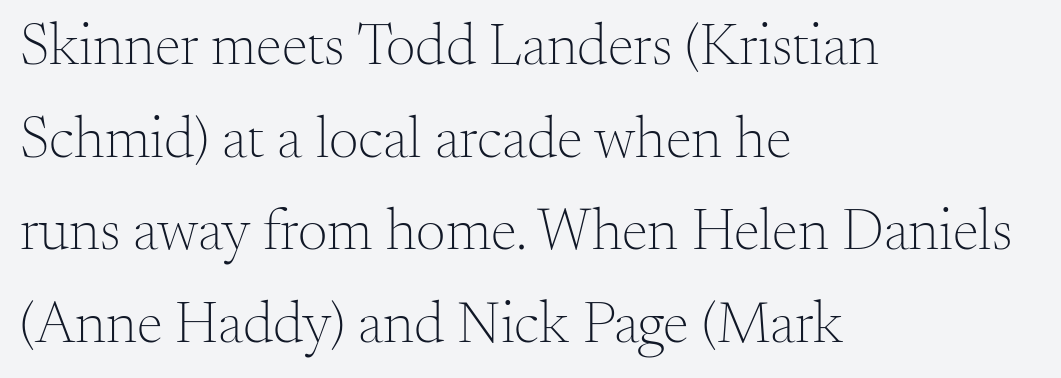
Q: Is the text bold? A: No.
Q: Is the text italic (slanted)? A: No, it is upright.
Q: Is the typeface a serif or a sans-serif typeface? A: Serif.
Q: Is the text underlined? A: No.
Q: How is the paragraph aligned? A: Left-aligned.
Q: Is the spacing between letters normal or unusually wide? A: Normal.
Q: Is the spacing between lines tight, normal or loose? A: Normal.
Q: Width (condensed, normal, or wide)? A: Normal.
Q: Stroke contrast? A: Medium.
Q: x-height? A: Small.
Q: Monospaced? A: No.
